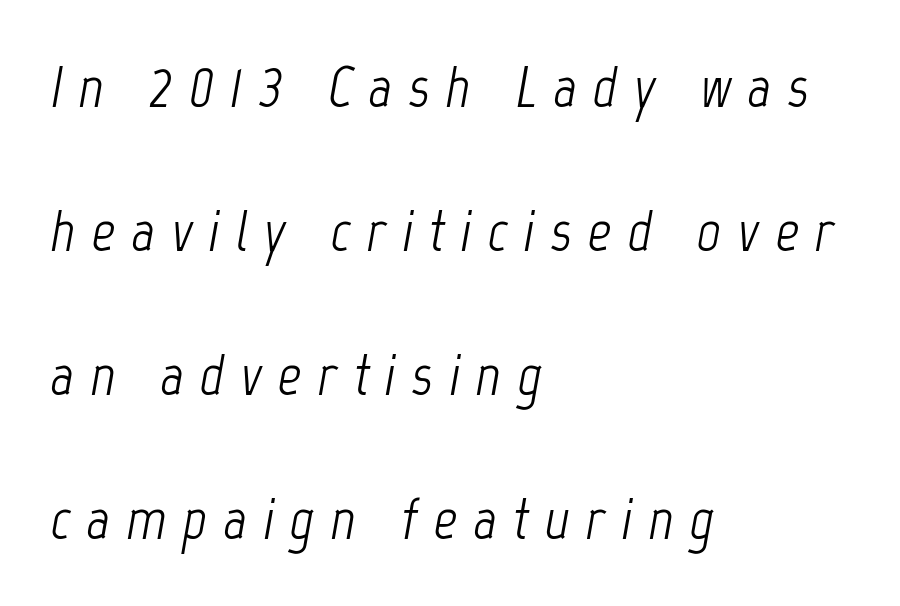
The image shows 58 px light, condensed type, italic (leaning right); set left-aligned, loose line spacing (2.48x), unusually wide letter spacing (+0.28 em), not underlined; low stroke contrast and a medium x-height.
